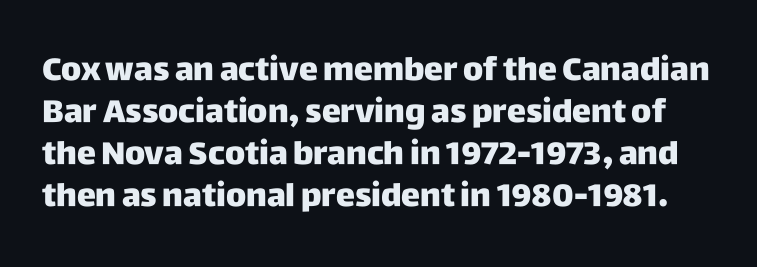
The image shows 32 px heavy sans-serif type, upright; set normal line spacing (1.31x), normal letter spacing, not underlined; low stroke contrast and a large x-height.
